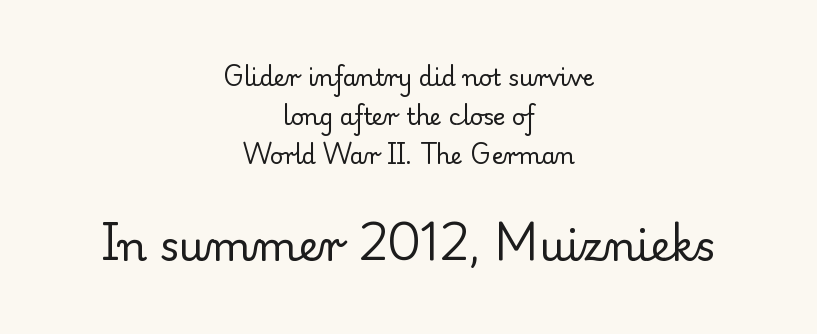
Here the designer chose a conventional face with non-uniform glyph widths. The letters in the lower block stand taller than those in the block above. The axis of the letterforms is exactly vertical. On a weight scale, this lands at 450 or below.
